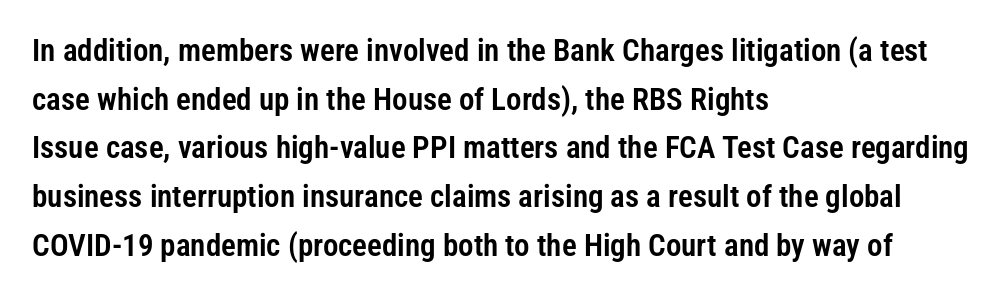
{"serif": "no", "italic": "no", "width": "condensed", "stroke_contrast": "low", "x_height": "medium", "monospaced": "no", "underline": "no", "align": "left", "line_spacing": "normal", "line_spacing_ratio": 1.57, "letter_spacing": "normal", "letter_spacing_em": 0.0, "glyph_px": 31}
